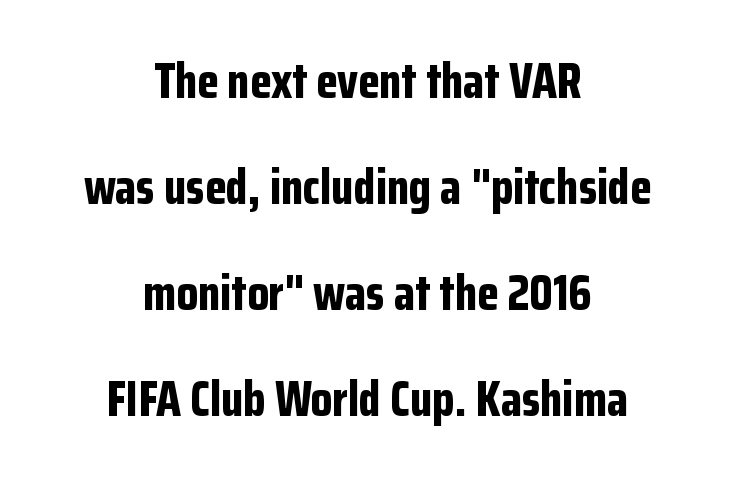
Q: Is the text bold? A: Yes.
Q: Is the text italic (slanted)? A: No, it is upright.
Q: Is the typeface a serif or a sans-serif typeface? A: Sans-serif.
Q: Is the text underlined? A: No.
Q: How is the paragraph aligned? A: Centered.
Q: Is the spacing between letters normal or unusually wide? A: Normal.
Q: Is the spacing between lines tight, normal or loose? A: Loose.
Q: Width (condensed, normal, or wide)? A: Condensed.
Q: Stroke contrast? A: Low.
Q: x-height? A: Medium.
Q: Monospaced? A: No.
